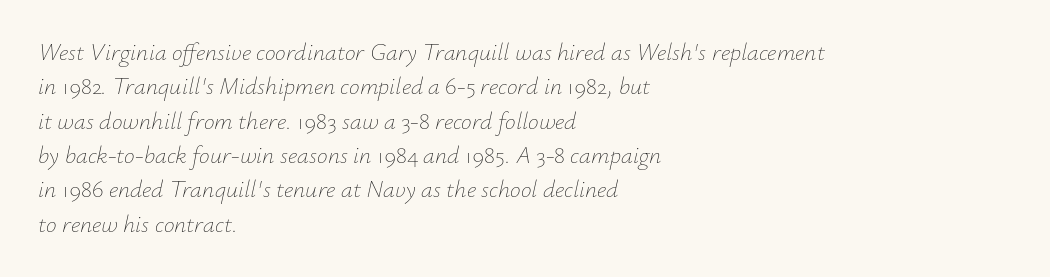
A light-to-regular cut is what we see here. Look at the tracking — it's just the regular setting, nothing added. Is there much room between lines? A standard amount, neither cramped nor airy. These lines were composed using italics.
